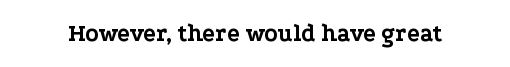
{"italic": "no", "bold": "yes", "underline": "no", "letter_spacing": "normal", "letter_spacing_em": 0.0, "glyph_px": 24}
